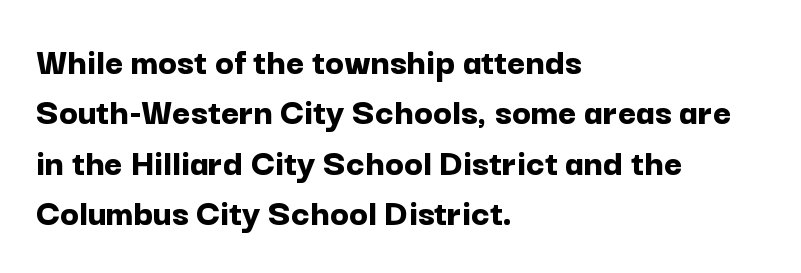
The image shows 39 px bold sans-serif type, upright; set left-aligned, normal line spacing (1.29x), normal letter spacing, not underlined; low stroke contrast and a medium x-height.
